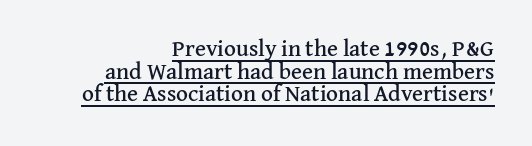
Q: Is the text italic (slanted)? A: No, it is upright.
Q: Is the text underlined? A: Yes.
Q: How is the paragraph aligned? A: Right-aligned.
Q: Is the spacing between letters normal or unusually wide? A: Normal.
Q: Is the spacing between lines tight, normal or loose? A: Tight.
